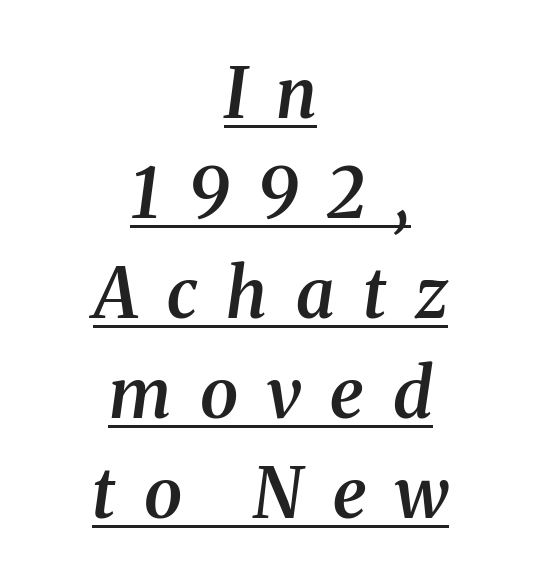
{"serif": "yes", "italic": "yes", "lean": "right", "slant_degrees": 8, "bold": "semi", "weight": "semibold", "width": "normal", "stroke_contrast": "medium", "x_height": "medium", "monospaced": "no", "underline": "yes", "align": "center", "line_spacing": "normal", "line_spacing_ratio": 1.45, "letter_spacing": "wide", "letter_spacing_em": 0.42, "glyph_px": 69}
